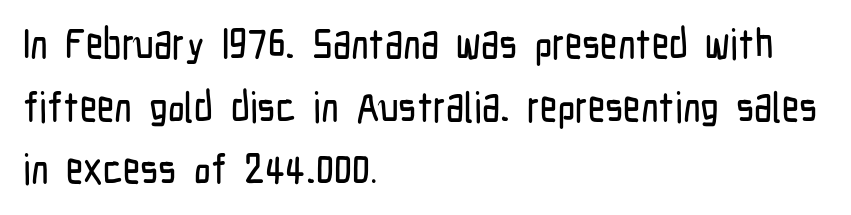
Q: Is the text italic (slanted)? A: No, it is upright.
Q: Is the typeface a serif or a sans-serif typeface? A: Sans-serif.
Q: Is the text underlined? A: No.
Q: How is the paragraph aligned? A: Left-aligned.
Q: Is the spacing between letters normal or unusually wide? A: Normal.
Q: Is the spacing between lines tight, normal or loose? A: Normal.
Q: Width (condensed, normal, or wide)? A: Condensed.
Q: Stroke contrast? A: Low.
Q: x-height? A: Medium.
Q: Monospaced? A: No.
